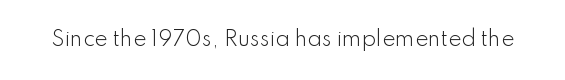
{"italic": "no", "bold": "no", "underline": "no", "letter_spacing": "normal", "letter_spacing_em": 0.0, "glyph_px": 20}
